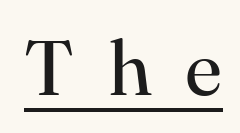
The image shows 78 px regular-weight serif type, upright; set unusually wide letter spacing (+0.43 em), underlined; high stroke contrast and a small x-height.
